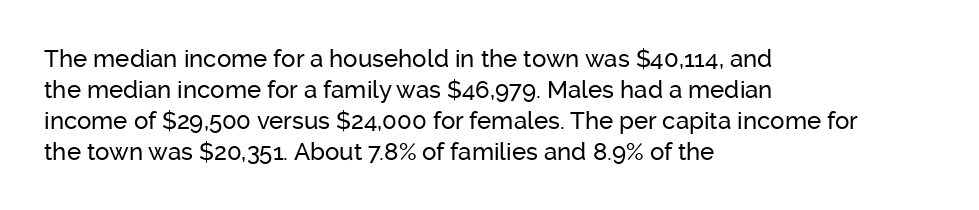
Q: Is the text italic (slanted)? A: No, it is upright.
Q: Is the text underlined? A: No.
Q: How is the paragraph aligned? A: Left-aligned.
Q: Is the spacing between letters normal or unusually wide? A: Normal.
Q: Is the spacing between lines tight, normal or loose? A: Normal.
